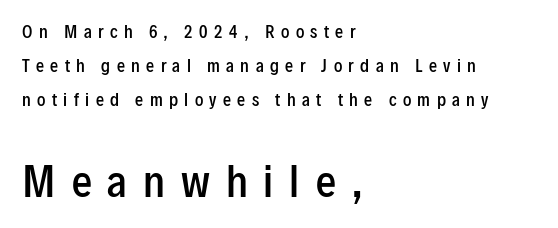
Q: Is the text bold? A: Semi-bold.
Q: Is the text italic (slanted)? A: No, it is upright.
Q: Is the typeface a serif or a sans-serif typeface? A: Sans-serif.
Q: Is the text underlined? A: No.
Q: How is the paragraph aligned? A: Left-aligned.
Q: Is the spacing between letters normal or unusually wide? A: Unusually wide.
Q: Is the spacing between lines tight, normal or loose? A: Loose.
Q: Which block of text is set in a larger size, the first (top) or the second (bottom)? A: The second (bottom) one.
Q: Width (condensed, normal, or wide)? A: Condensed.
Q: Stroke contrast? A: Low.
Q: x-height? A: Medium.
Q: Monospaced? A: No.
